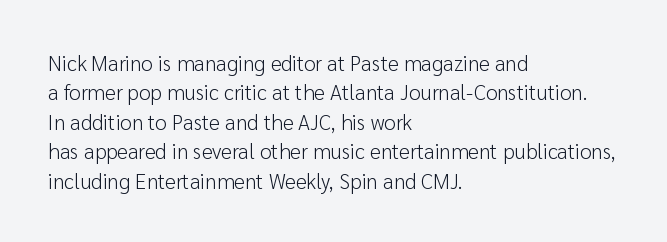
Q: Is the text bold? A: No.
Q: Is the text italic (slanted)? A: No, it is upright.
Q: Is the text underlined? A: No.
Q: How is the paragraph aligned? A: Left-aligned.
Q: Is the spacing between letters normal or unusually wide? A: Normal.
Q: Is the spacing between lines tight, normal or loose? A: Normal.
